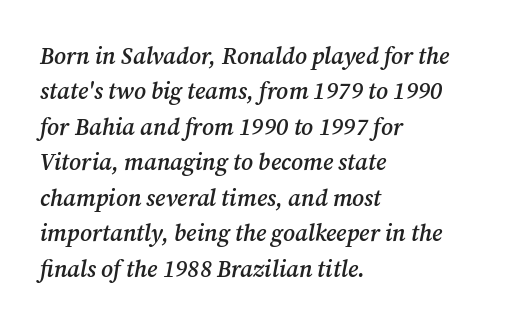
Q: Is the text bold? A: Semi-bold.
Q: Is the text italic (slanted)? A: Yes, it leans right by about 12 degrees.
Q: Is the text underlined? A: No.
Q: How is the paragraph aligned? A: Left-aligned.
Q: Is the spacing between letters normal or unusually wide? A: Normal.
Q: Is the spacing between lines tight, normal or loose? A: Normal.
